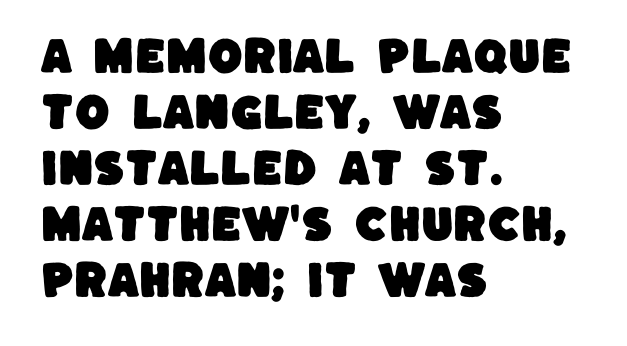
Q: Is the typeface a serif or a sans-serif typeface? A: Sans-serif.
Q: Is the text underlined? A: No.
Q: How is the paragraph aligned? A: Left-aligned.
Q: Is the spacing between letters normal or unusually wide? A: Normal.
Q: Is the spacing between lines tight, normal or loose? A: Normal.
Q: Width (condensed, normal, or wide)? A: Normal.
Q: Stroke contrast? A: Low.
Q: x-height? A: Large.
Q: Monospaced? A: No.
